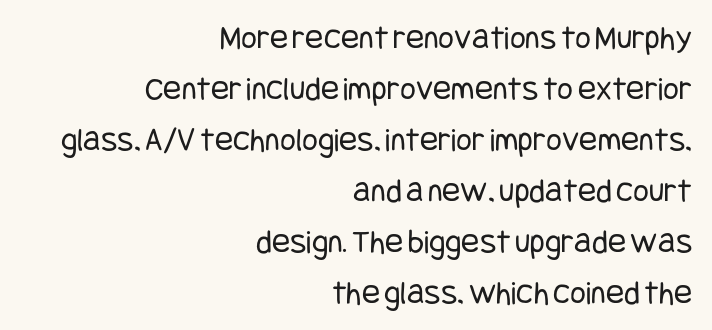
The weight tops out at a normal text grade. The glyphs in this specimen are sans serif. Clear beneath every line of the passage. You can tell it's not italic because the verticals are truly vertical.
